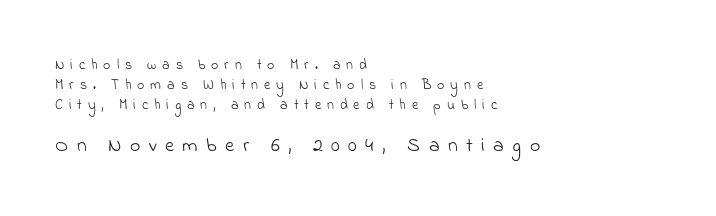
Line starts are locked; line ends wander. Vertical stems look standard width or narrower in stroke. One glance says typical: line gaps are just what's usual. Letters rest on an invisible, unmarked baseline. Size contrast runs from small at the top to large at the bottom.
